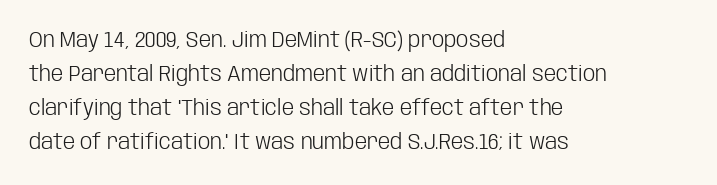
{"italic": "no", "bold": "no", "underline": "no", "align": "left", "line_spacing": "normal", "line_spacing_ratio": 1.55, "letter_spacing": "normal", "letter_spacing_em": 0.0, "glyph_px": 22}
